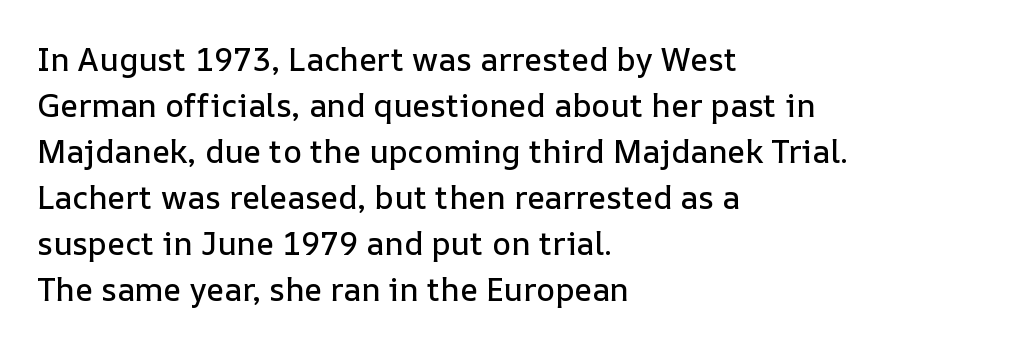
What stands out about the letter spacing? Nothing — it is the standard amount. Is there much room between lines? A standard amount, neither cramped nor airy. Caption: multi-line text, flush left, ragged right. Spacing verdict: proportional, widths tailored to each character. Beneath every word, the page is bare.
